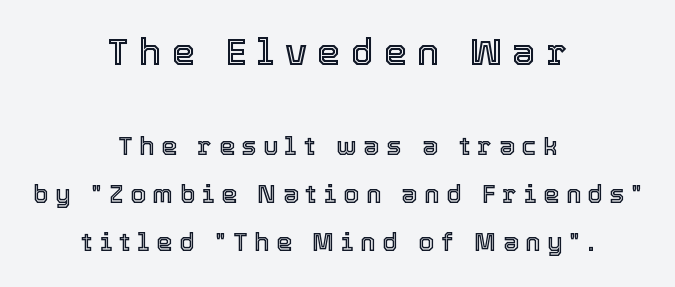
The image shows 37 px text type, upright; set centered, loose line spacing (1.92x), unusually wide letter spacing (+0.28 em), not underlined; the first (top) block is 1.48x larger; a medium x-height.
